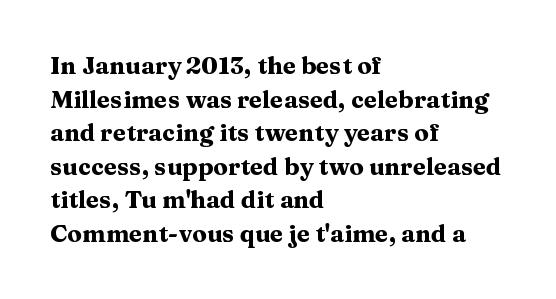
The image shows 24 px bold type, upright; set left-aligned, normal line spacing (1.4x), normal letter spacing, not underlined.
